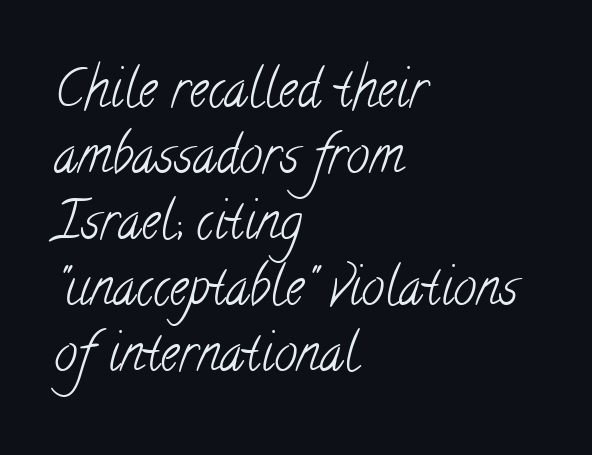
{"bold": "no", "weight": "light", "width": "condensed", "stroke_contrast": "low", "x_height": "small", "monospaced": "no", "underline": "no", "align": "left", "line_spacing": "normal", "line_spacing_ratio": 1.27, "letter_spacing": "normal", "letter_spacing_em": 0.0, "glyph_px": 52}
